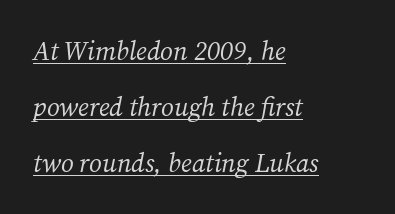
The image shows 26 px text type, italic (leaning right); set left-aligned, loose line spacing (2.15x), normal letter spacing, underlined.
